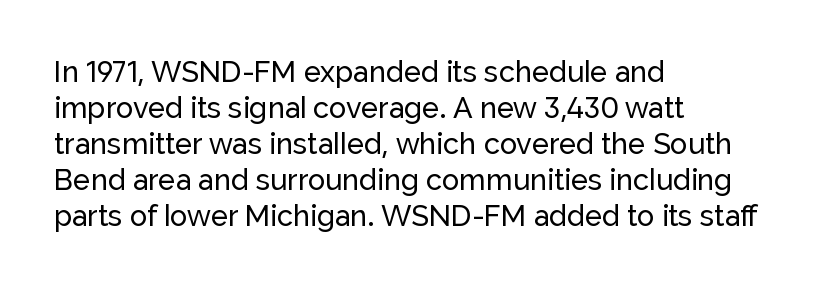
Q: Is the text italic (slanted)? A: No, it is upright.
Q: Is the typeface a serif or a sans-serif typeface? A: Sans-serif.
Q: Is the text underlined? A: No.
Q: How is the paragraph aligned? A: Left-aligned.
Q: Is the spacing between letters normal or unusually wide? A: Normal.
Q: Width (condensed, normal, or wide)? A: Normal.
Q: Stroke contrast? A: Low.
Q: x-height? A: Medium.
Q: Monospaced? A: No.
